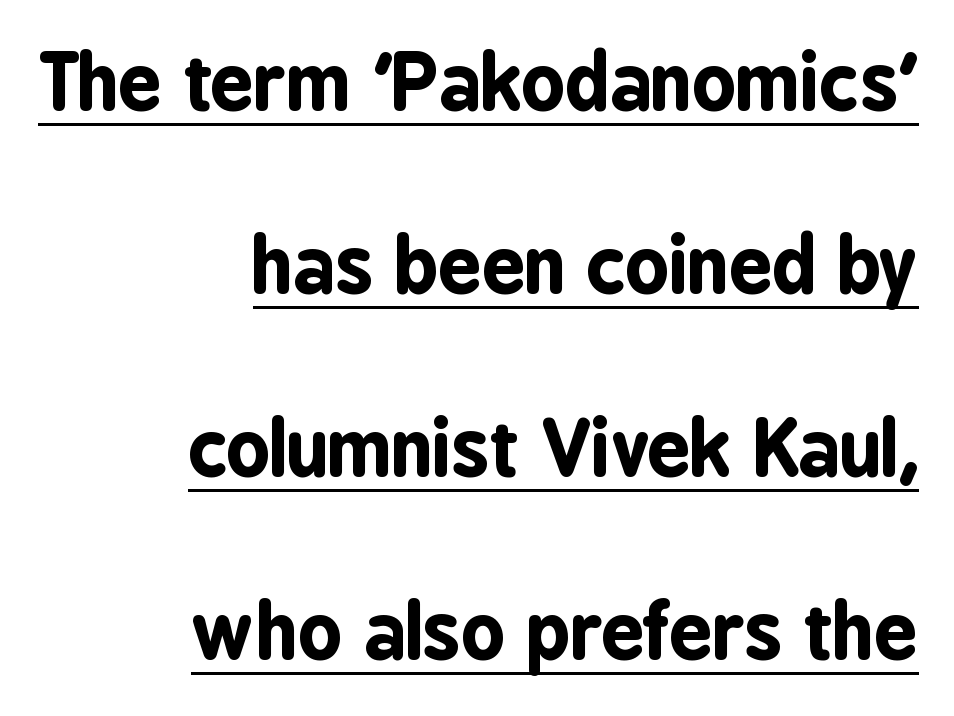
Q: Is the text bold? A: Yes.
Q: Is the text italic (slanted)? A: No, it is upright.
Q: Is the typeface a serif or a sans-serif typeface? A: Sans-serif.
Q: Is the text underlined? A: Yes.
Q: How is the paragraph aligned? A: Right-aligned.
Q: Is the spacing between letters normal or unusually wide? A: Normal.
Q: Is the spacing between lines tight, normal or loose? A: Loose.
Q: Width (condensed, normal, or wide)? A: Condensed.
Q: Stroke contrast? A: Low.
Q: x-height? A: Medium.
Q: Monospaced? A: No.
